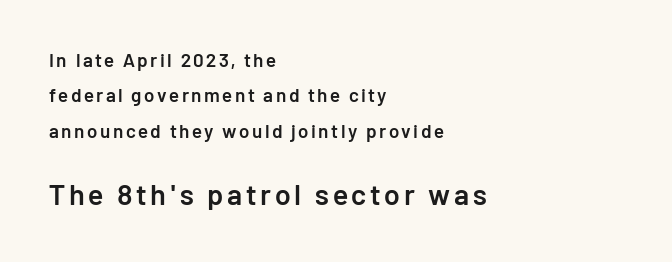
Q: Is the text bold? A: Semi-bold.
Q: Is the text italic (slanted)? A: No, it is upright.
Q: Is the typeface a serif or a sans-serif typeface? A: Sans-serif.
Q: Is the text underlined? A: No.
Q: How is the paragraph aligned? A: Left-aligned.
Q: Which block of text is set in a larger size, the first (top) or the second (bottom)? A: The second (bottom) one.
Q: Width (condensed, normal, or wide)? A: Normal.
Q: Stroke contrast? A: Low.
Q: x-height? A: Medium.
Q: Monospaced? A: No.
